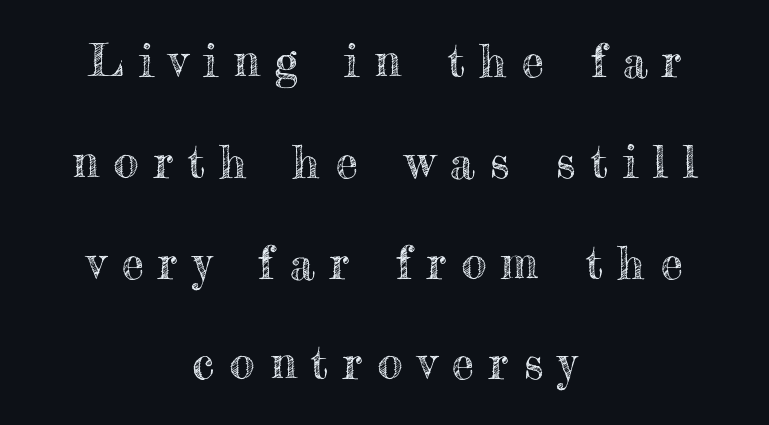
Q: Is the text italic (slanted)? A: No, it is upright.
Q: Is the text underlined? A: No.
Q: How is the paragraph aligned? A: Centered.
Q: Is the spacing between letters normal or unusually wide? A: Unusually wide.
Q: Is the spacing between lines tight, normal or loose? A: Loose.
Q: Width (condensed, normal, or wide)? A: Normal.
Q: x-height? A: Small.
Q: Monospaced? A: No.
